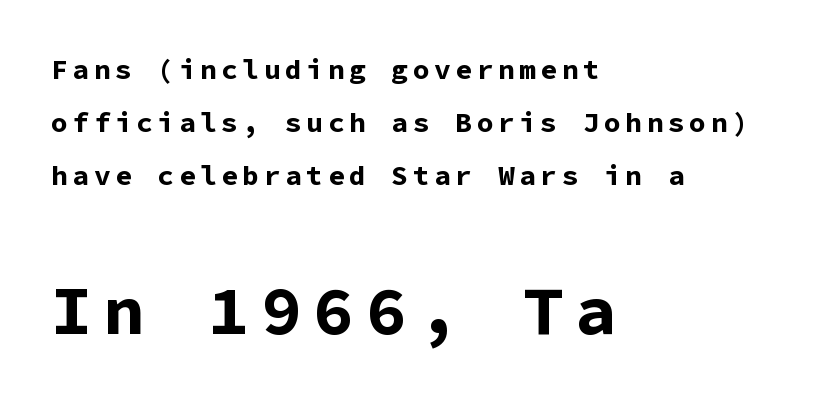
The image shows 69 px bold sans-serif type, upright, monospaced; set left-aligned, loose line spacing (1.9x), not underlined; the second (bottom) block is 2.46x larger; low stroke contrast and a medium x-height.
